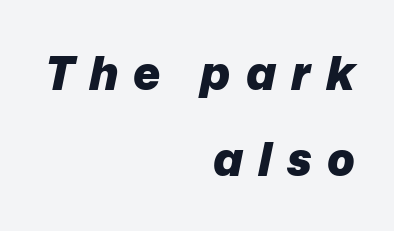
Q: Is the text bold? A: Yes.
Q: Is the text italic (slanted)? A: Yes, it leans right by about 12 degrees.
Q: Is the text underlined? A: No.
Q: How is the paragraph aligned? A: Right-aligned.
Q: Is the spacing between letters normal or unusually wide? A: Unusually wide.
Q: Width (condensed, normal, or wide)? A: Normal.
Q: Stroke contrast? A: Low.
Q: x-height? A: Medium.
Q: Monospaced? A: No.
